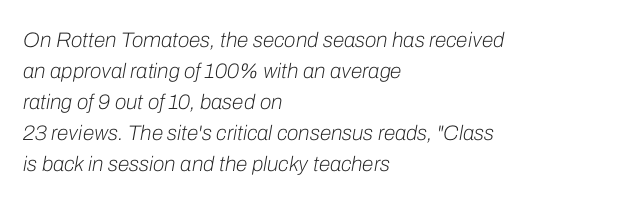
The image shows 21 px text type, italic (leaning right); set left-aligned, normal line spacing (1.48x), normal letter spacing, not underlined.
